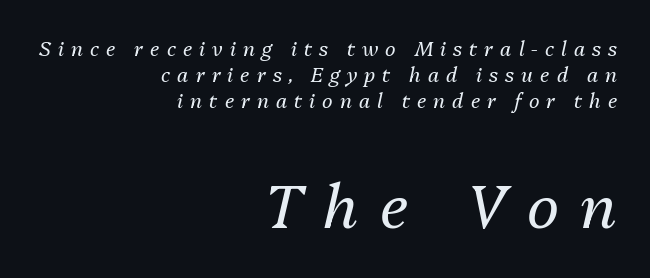
{"italic": "yes", "lean": "right", "slant_degrees": 13, "bold": "no", "weight": "regular", "width": "normal", "stroke_contrast": "medium", "x_height": "medium", "monospaced": "no", "underline": "no", "align": "right", "line_spacing": "normal", "line_spacing_ratio": 1.29, "letter_spacing": "wide", "letter_spacing_em": 0.35, "larger_block": "second", "size_ratio": 3.05, "glyph_px": 61}
